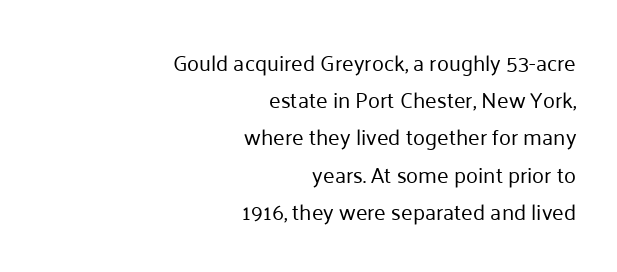
{"italic": "no", "bold": "no", "underline": "no", "align": "right", "line_spacing": "normal", "line_spacing_ratio": 1.69, "letter_spacing": "normal", "letter_spacing_em": 0.0, "glyph_px": 22}
